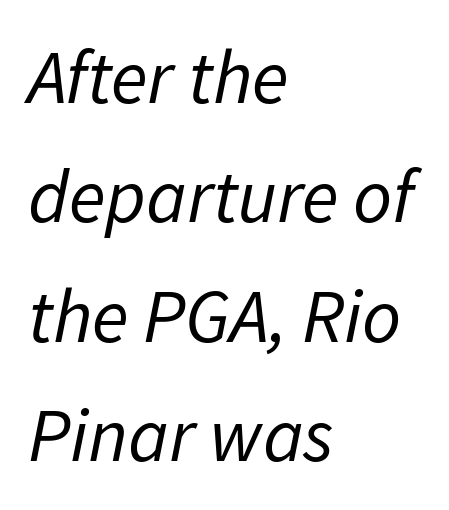
Q: Is the text bold? A: No.
Q: Is the text italic (slanted)? A: Yes, it leans right by about 11 degrees.
Q: Is the text underlined? A: No.
Q: How is the paragraph aligned? A: Left-aligned.
Q: Is the spacing between letters normal or unusually wide? A: Normal.
Q: Is the spacing between lines tight, normal or loose? A: Normal.
Q: Width (condensed, normal, or wide)? A: Normal.
Q: Stroke contrast? A: Low.
Q: x-height? A: Medium.
Q: Monospaced? A: No.
